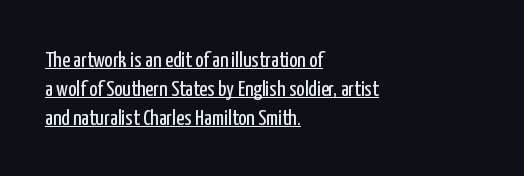
The image shows 22 px text type, upright; set left-aligned, normal line spacing (1.32x), normal letter spacing, underlined.
